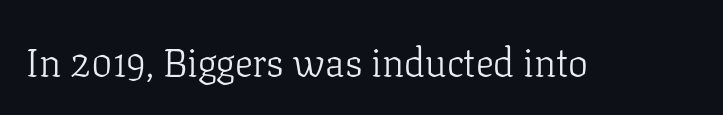
Just letters on the line, the space beneath them empty. Summary of weight: not heavy and not bold. The letters advance in unequal steps, a hallmark of proportional type. Letterform terminals end in serifs throughout the passage.
